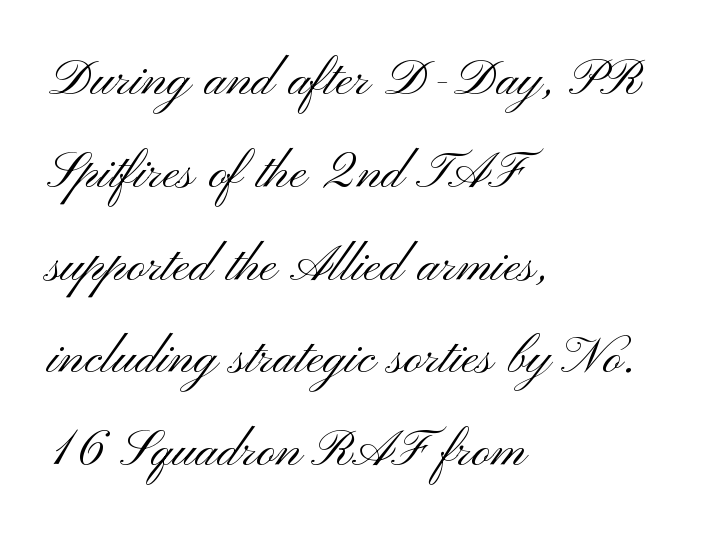
The image shows 64 px light, wide sans-serif type; set left-aligned, normal line spacing (1.45x), normal letter spacing, not underlined; medium stroke contrast and a small x-height.
